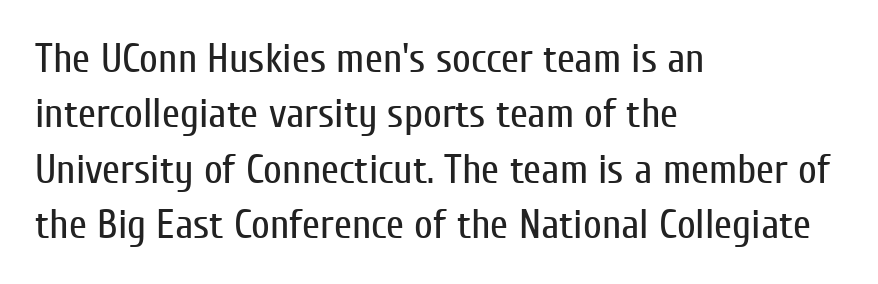
{"serif": "no", "italic": "no", "bold": "no", "weight": "regular", "width": "condensed", "stroke_contrast": "low", "x_height": "medium", "monospaced": "no", "underline": "no", "align": "left", "line_spacing": "normal", "line_spacing_ratio": 1.35, "letter_spacing": "normal", "letter_spacing_em": 0.0, "glyph_px": 41}
